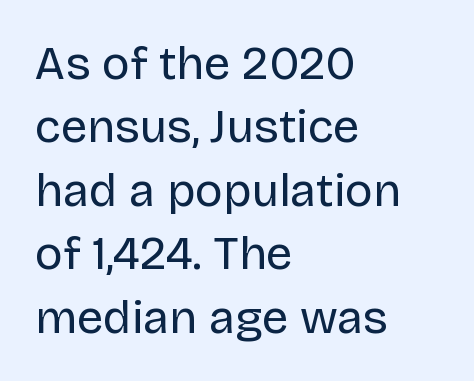
The setting favours the left margin, as ordinary paragraphs usually do. Compared with typical paragraphs, the rows here are spaced about the same. Vertical strokes here are truly vertical. Each letter's strokes conclude bluntly, with no projecting serifs. Short note: letters normally spaced. Descenders hang freely into open space.
